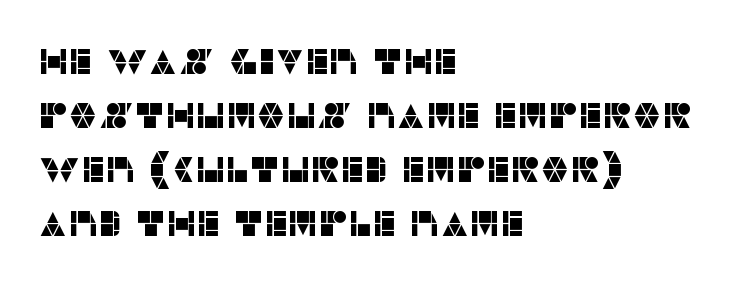
The image shows 36 px sans-serif type, upright; set left-aligned, normal line spacing (1.5x), normal letter spacing, not underlined; low stroke contrast and a large x-height.
